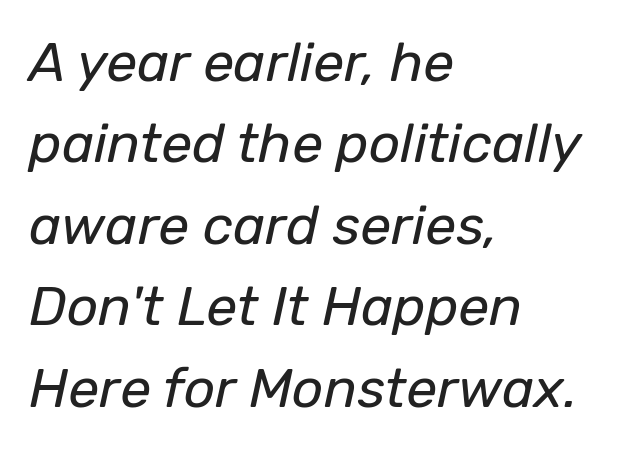
Proportional: the letters do not fall into vertical columns. No word sits above an underline. Slant detected: the letters are inclined. The face looks like a standard text weight, possibly lighter.
